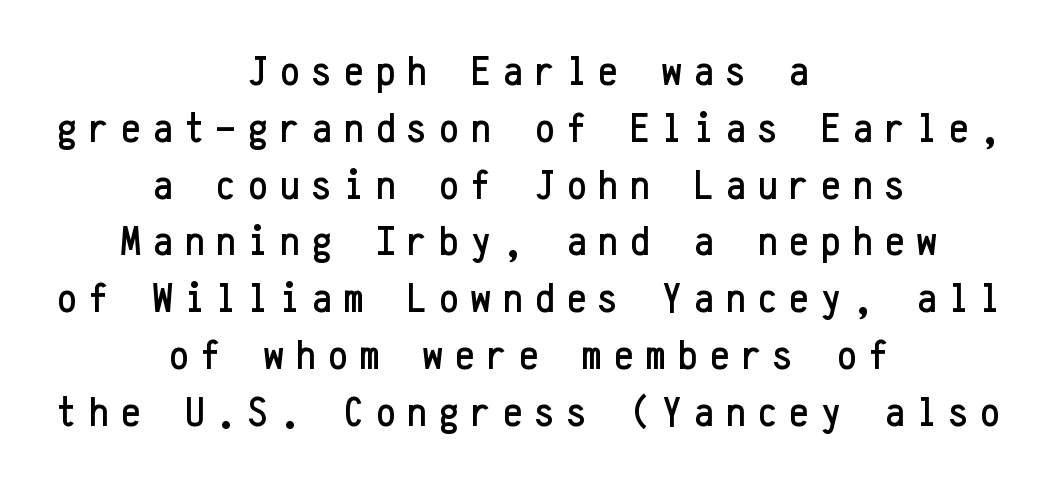
{"serif": "no", "italic": "no", "width": "condensed", "stroke_contrast": "low", "x_height": "medium", "monospaced": "yes", "underline": "no", "align": "center", "line_spacing": "normal", "line_spacing_ratio": 1.32, "letter_spacing": "wide", "letter_spacing_em": 0.29, "glyph_px": 43}
